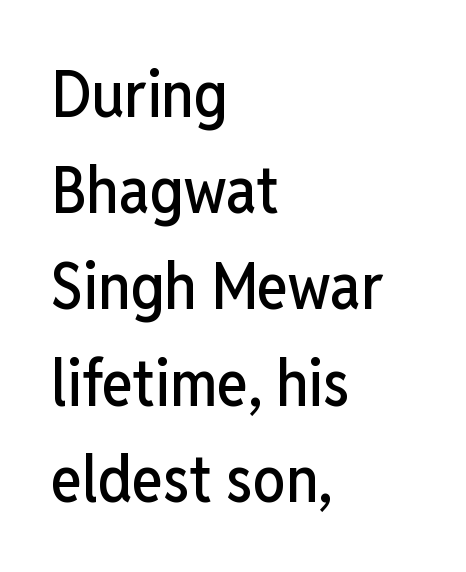
{"serif": "no", "italic": "no", "width": "condensed", "stroke_contrast": "low", "x_height": "medium", "monospaced": "no", "underline": "no", "align": "left", "line_spacing": "normal", "line_spacing_ratio": 1.48, "letter_spacing": "normal", "letter_spacing_em": 0.0, "glyph_px": 65}
